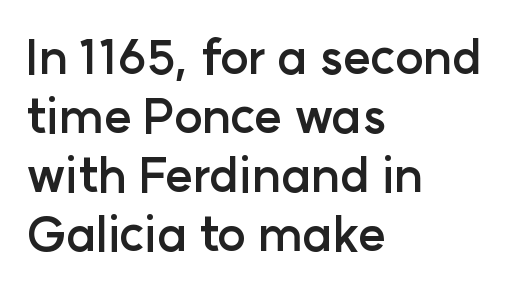
Honestly, the letter spacing is just normal — you wouldn't notice it. Looks like regular typesetting: each glyph gets only the width it needs. This is heavy type, rendered in bold. The paragraph has a hard left edge and a soft right edge.
